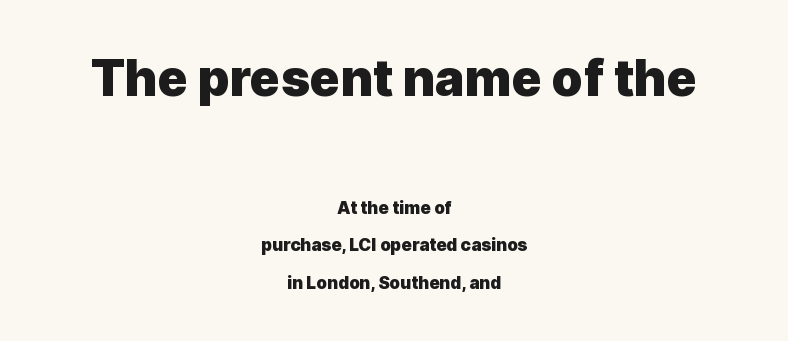
When letters stand straight like this, we call the style roman or upright. Does the weight exceed regular? Yes, all the way to bold. Each row of text sits above clean, open space. Observe the ordinary spacing: letters are neighbours, not strangers. These lines are rendered in a variable-pitch font.
